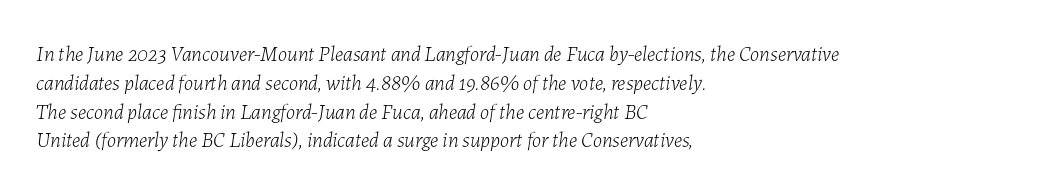
Q: Is the text bold? A: No.
Q: Is the text italic (slanted)? A: Yes, it leans right by about 7 degrees.
Q: Is the text underlined? A: No.
Q: How is the paragraph aligned? A: Left-aligned.
Q: Is the spacing between letters normal or unusually wide? A: Normal.
Q: Is the spacing between lines tight, normal or loose? A: Normal.
